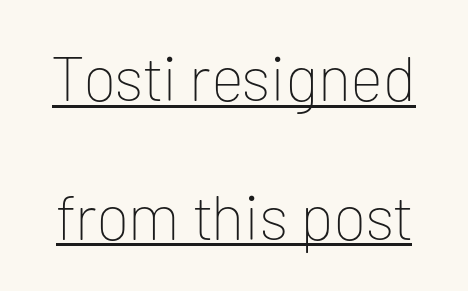
Weight: not bold — regular or lighter. These characters rest on top of a visible drawn line. The font's upright variant was chosen for this text. The designer went with a sans here, leaving each stem footless. Proportional: the letters do not fall into vertical columns. The line texture is even and compact thanks to regular tracking.
